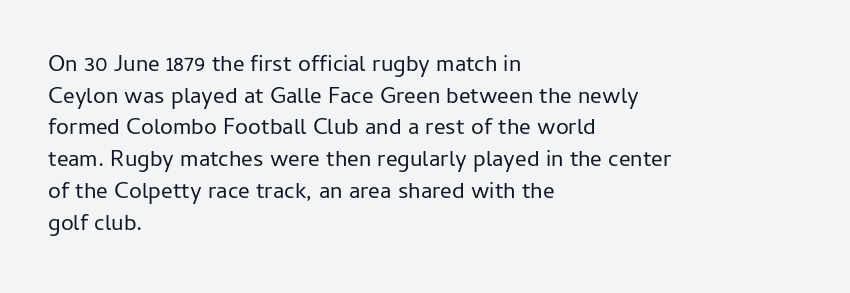
Q: Is the text bold? A: No.
Q: Is the text italic (slanted)? A: No, it is upright.
Q: Is the text underlined? A: No.
Q: How is the paragraph aligned? A: Left-aligned.
Q: Is the spacing between letters normal or unusually wide? A: Normal.
Q: Is the spacing between lines tight, normal or loose? A: Normal.
